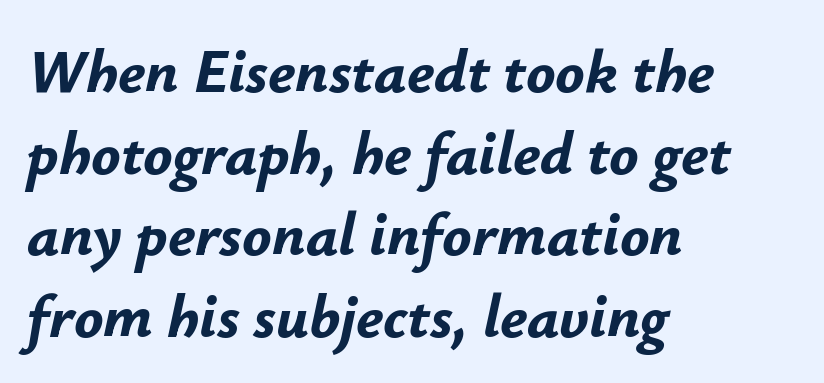
Compared with typical body copy, the letter spacing here is the same. Strokes here are thick enough to call this a true bold. Does the leading feel generous? No, just average. The typography opts for an oblique posture over an upright one. The passage shown is not underscored anywhere.
